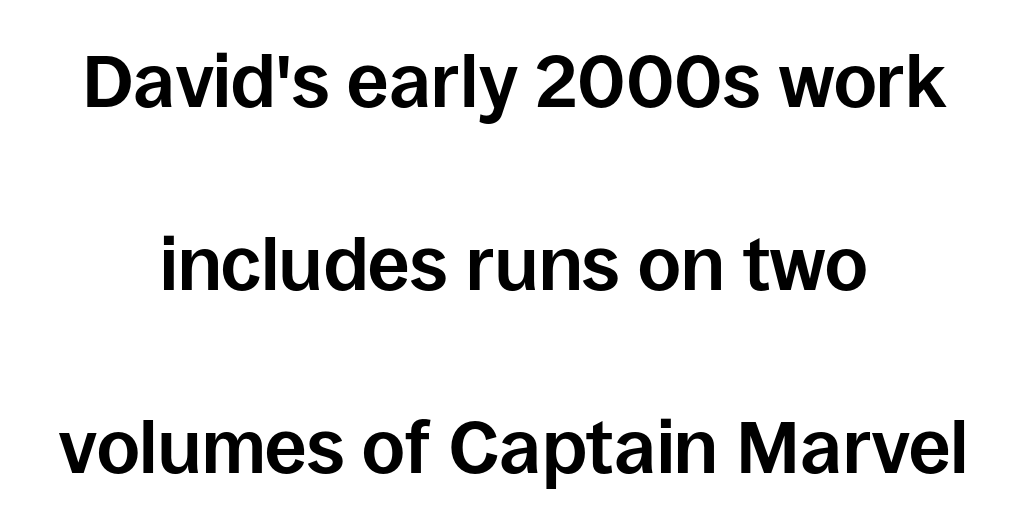
This sample has the flowing, uneven cadence of proportional lettering. In CSS terms this would be text-align: center. Is there much room between lines? Yes — plenty of vertical air separates them. The font family rendered here belongs to the sans-serif group. Nothing unusual about the tracking: characters are spaced as the font intends. The specimen omits any rule beneath the text block's lines.
